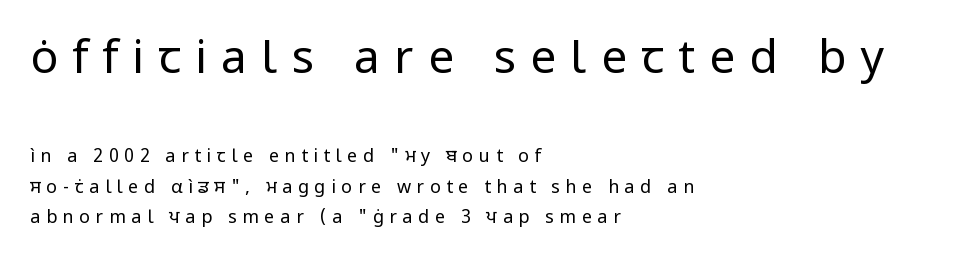
Varying glyph widths throughout — classic text-font behaviour. In terms of letterspacing, this is a distinctly airy, spread setting. The first block has been scaled up relative to the second. Designer's note — italics off, roman on.
